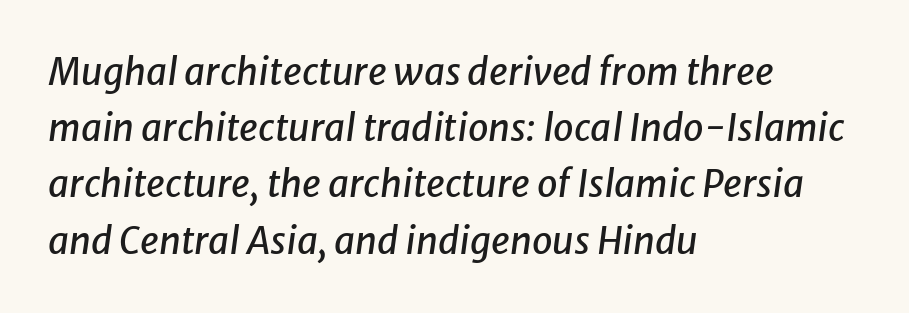
{"italic": "yes", "lean": "right", "slant_degrees": 8, "width": "normal", "stroke_contrast": "low", "x_height": "medium", "monospaced": "no", "underline": "no", "align": "left", "line_spacing": "normal", "line_spacing_ratio": 1.52, "letter_spacing": "normal", "letter_spacing_em": 0.0, "glyph_px": 37}
